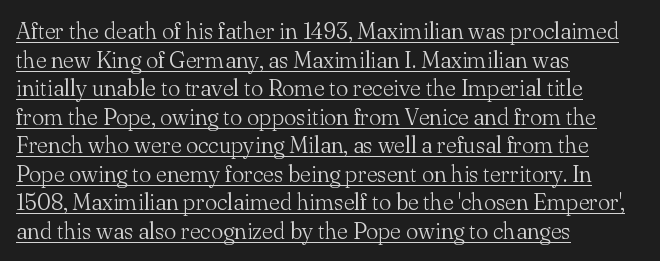
{"italic": "no", "bold": "no", "underline": "yes", "align": "left", "line_spacing_ratio": 1.24, "letter_spacing": "normal", "letter_spacing_em": 0.0, "glyph_px": 23}
